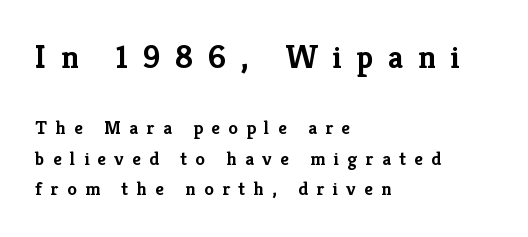
The image shows 33 px semibold serif type, upright; set left-aligned, normal line spacing (1.62x), unusually wide letter spacing (+0.44 em), not underlined; the first (top) block is 1.74x larger; low stroke contrast and a medium x-height.
